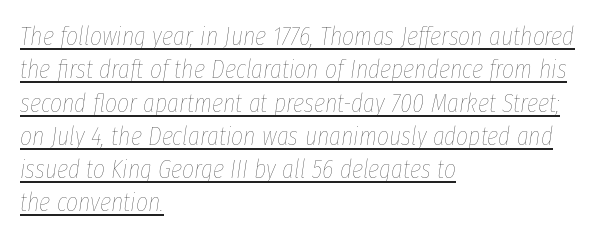
Quick note: italic. This rendering leaves character spacing at its baseline value. Counters stay open thanks to moderate or lighter strokes. Looks like someone drew a line under every word here.
